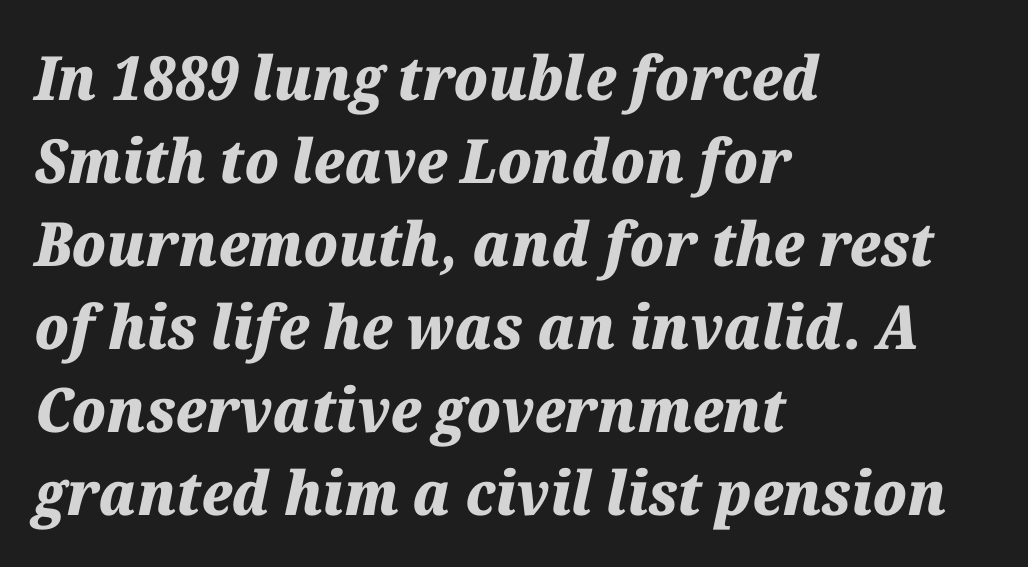
The image shows 61 px heavy type, italic (leaning right); set left-aligned, normal line spacing (1.36x), normal letter spacing, not underlined; medium stroke contrast and a medium x-height.
